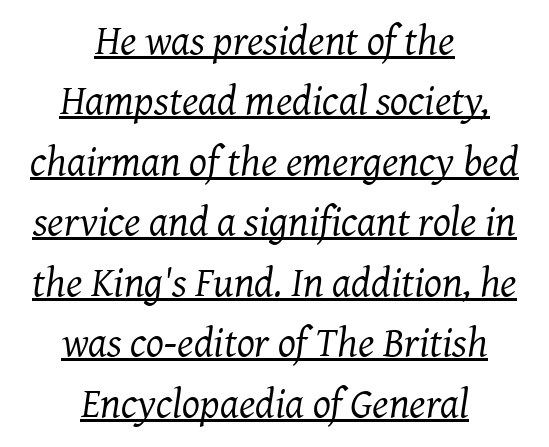
The image shows 42 px regular-weight serif type, italic (leaning right); set centered, normal line spacing (1.44x), normal letter spacing, underlined; medium stroke contrast and a medium x-height.
